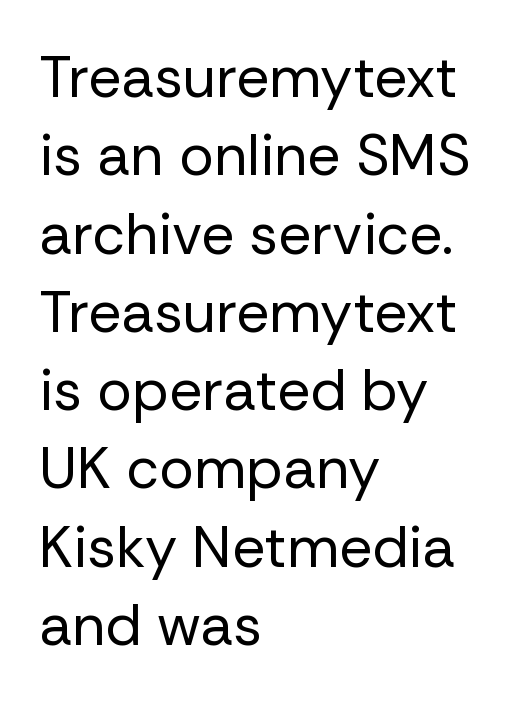
Q: Is the text bold? A: No.
Q: Is the text italic (slanted)? A: No, it is upright.
Q: Is the typeface a serif or a sans-serif typeface? A: Sans-serif.
Q: Is the text underlined? A: No.
Q: How is the paragraph aligned? A: Left-aligned.
Q: Is the spacing between letters normal or unusually wide? A: Normal.
Q: Is the spacing between lines tight, normal or loose? A: Normal.
Q: Width (condensed, normal, or wide)? A: Normal.
Q: Stroke contrast? A: Low.
Q: x-height? A: Medium.
Q: Monospaced? A: No.
